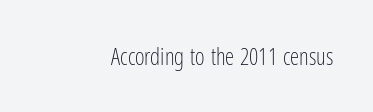
The image shows 23 px text type, upright; set normal letter spacing, not underlined.
